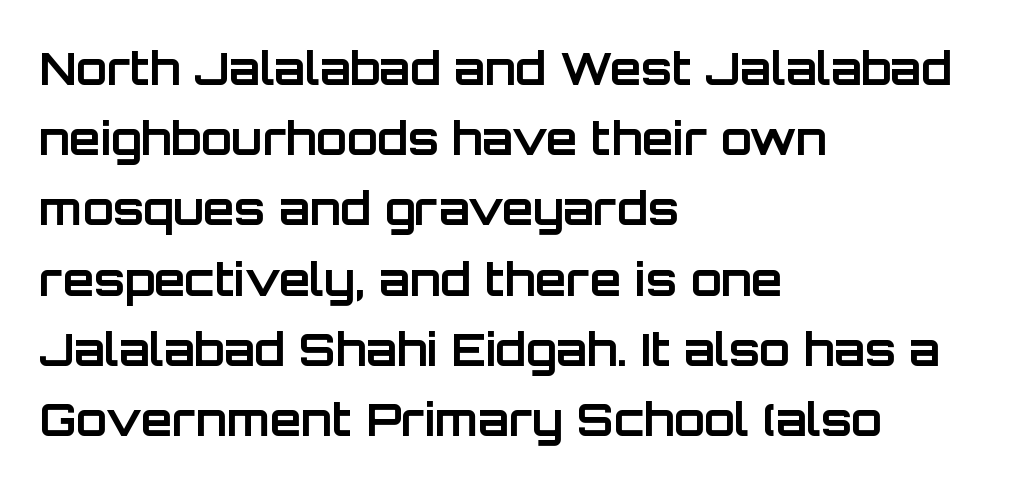
A typesetter would label this face a sans. As a designer I'd log this as weight 700, bold. Does the lettering tilt? It doesn't — this is upright. In CSS terms this would be text-align: left. Do the characters align in a grid? No, the font is proportional.
